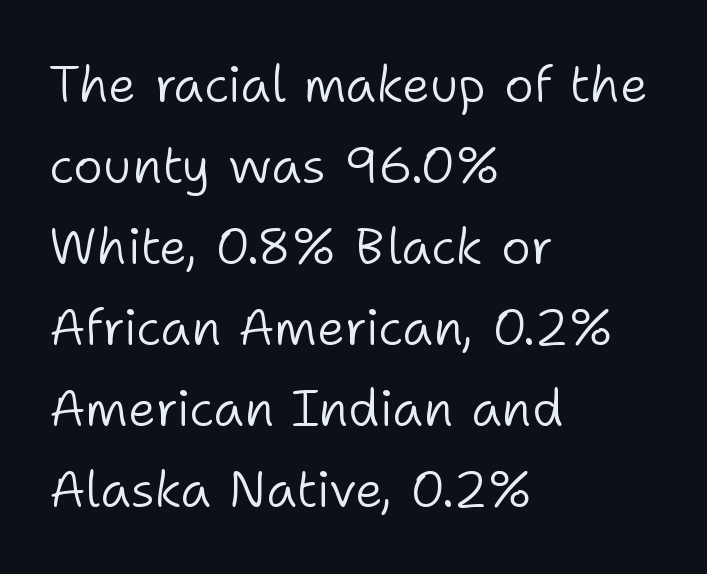
{"serif": "no", "italic": "no", "bold": "no", "weight": "light", "width": "normal", "stroke_contrast": "low", "x_height": "medium", "monospaced": "no", "underline": "no", "align": "left", "line_spacing": "normal", "line_spacing_ratio": 1.59, "letter_spacing": "normal", "letter_spacing_em": 0.0, "glyph_px": 51}
